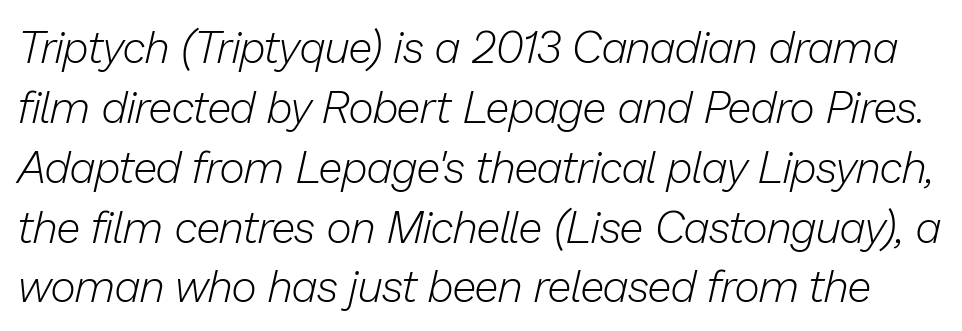
A normal amount of white space separates one row of letters from the next. Bare-footed words on every line. The gaps between neighbouring characters are ordinary and unremarkable. This reads as an unemphasized weight, regular at the heaviest.
